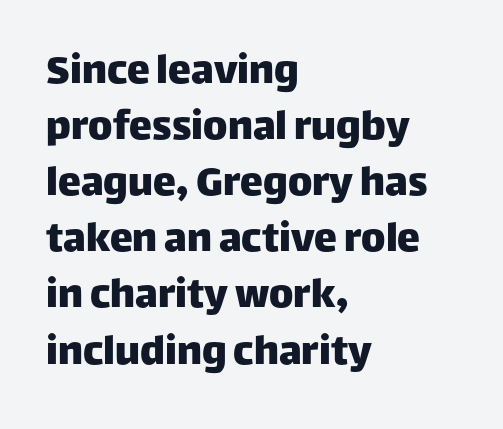
The image shows 46 px sans-serif type, upright; set left-aligned, line spacing 1.22x, normal letter spacing, not underlined; low stroke contrast and a large x-height.
